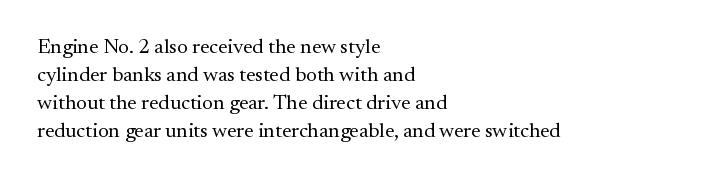
{"italic": "no", "bold": "no", "underline": "no", "align": "left", "line_spacing": "normal", "line_spacing_ratio": 1.34, "letter_spacing": "normal", "letter_spacing_em": 0.0, "glyph_px": 21}
